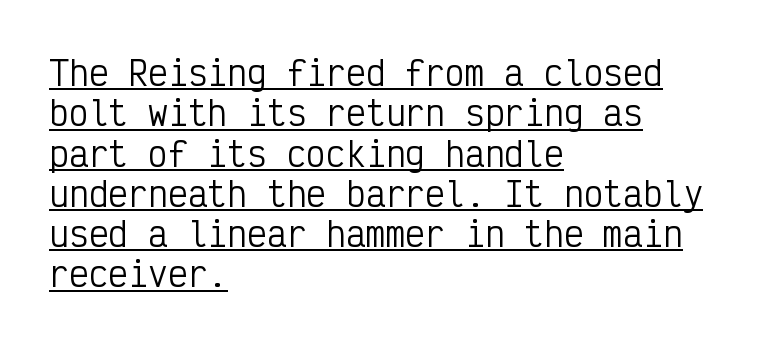
{"serif": "no", "italic": "no", "bold": "no", "weight": "regular", "width": "condensed", "stroke_contrast": "low", "x_height": "medium", "monospaced": "yes", "underline": "yes", "align": "left", "line_spacing_ratio": 1.22, "letter_spacing": "normal", "letter_spacing_em": 0.0, "glyph_px": 33}
